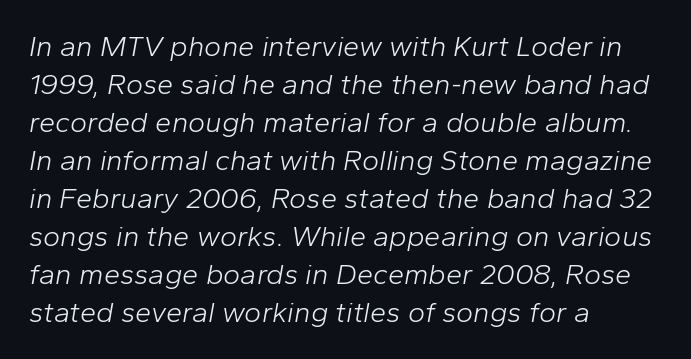
The whole block is typeset with a tilt. Clear beneath every line of the passage. The letterforms sit at book weight or below. The typesetter chose a ragged-right arrangement here.
